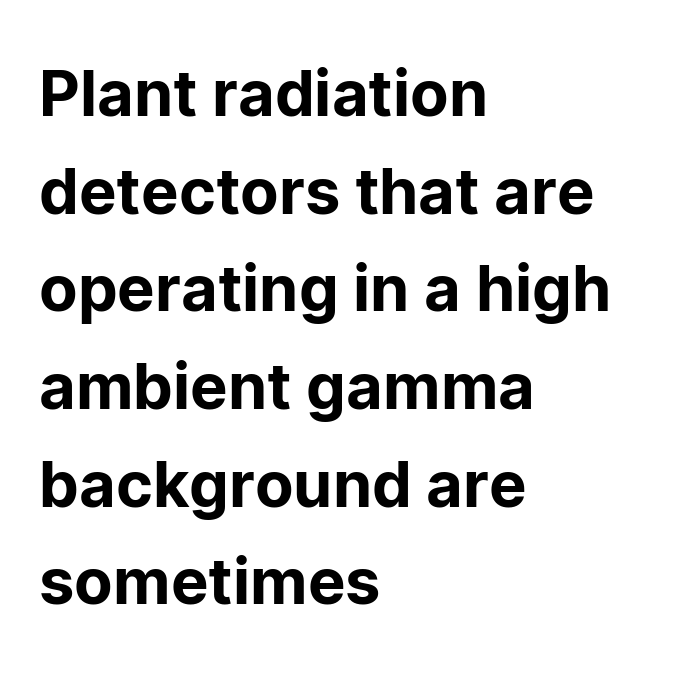
The image shows 63 px sans-serif type, upright; set left-aligned, normal line spacing (1.55x), normal letter spacing, not underlined; low stroke contrast and a medium x-height.
